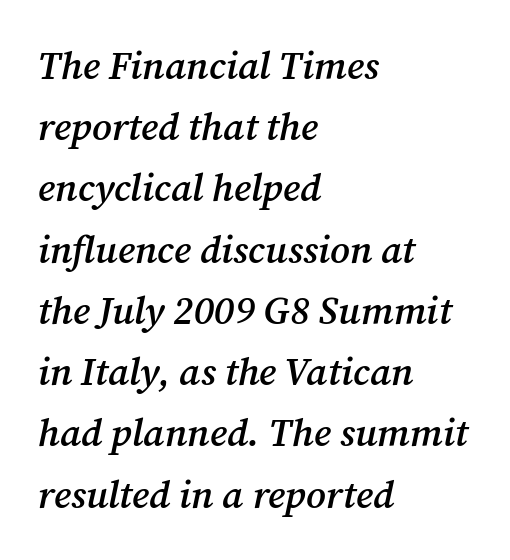
Q: Is the text bold? A: Semi-bold.
Q: Is the text italic (slanted)? A: Yes, it leans right by about 12 degrees.
Q: Is the typeface a serif or a sans-serif typeface? A: Serif.
Q: Is the text underlined? A: No.
Q: How is the paragraph aligned? A: Left-aligned.
Q: Is the spacing between letters normal or unusually wide? A: Normal.
Q: Is the spacing between lines tight, normal or loose? A: Normal.
Q: Width (condensed, normal, or wide)? A: Normal.
Q: Stroke contrast? A: Medium.
Q: x-height? A: Medium.
Q: Monospaced? A: No.
